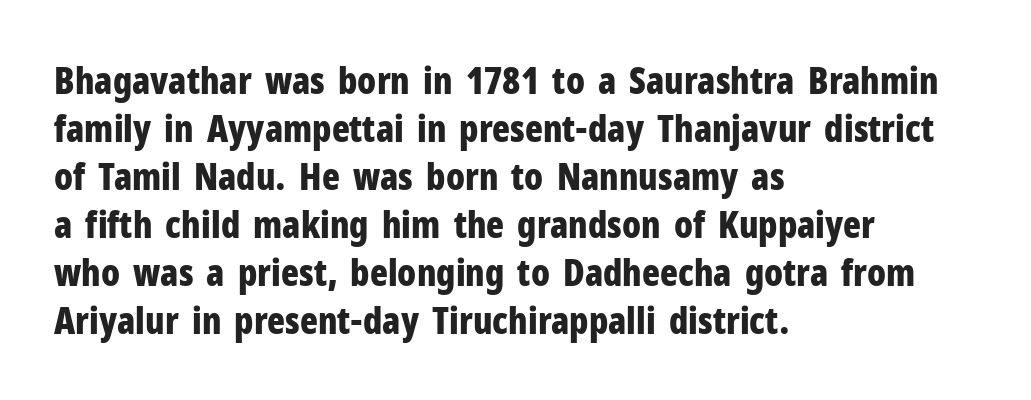
Q: Is the text bold? A: Yes.
Q: Is the text italic (slanted)? A: No, it is upright.
Q: Is the typeface a serif or a sans-serif typeface? A: Sans-serif.
Q: Is the text underlined? A: No.
Q: How is the paragraph aligned? A: Left-aligned.
Q: Is the spacing between letters normal or unusually wide? A: Normal.
Q: Is the spacing between lines tight, normal or loose? A: Normal.
Q: Width (condensed, normal, or wide)? A: Condensed.
Q: Stroke contrast? A: Low.
Q: x-height? A: Medium.
Q: Monospaced? A: No.
